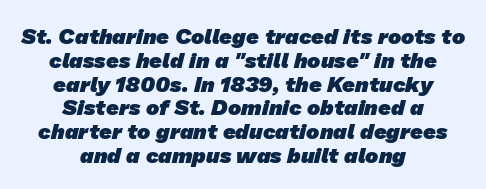
The image shows 22 px bold type; set centered, tight line spacing (1.08x), normal letter spacing, not underlined.
